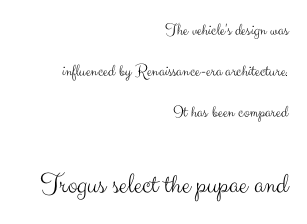
{"serif": "no", "bold": "no", "weight": "light", "width": "normal", "stroke_contrast": "medium", "x_height": "small", "monospaced": "no", "underline": "no", "align": "right", "line_spacing": "loose", "line_spacing_ratio": 2.42, "letter_spacing": "normal", "letter_spacing_em": 0.0, "larger_block": "second", "size_ratio": 1.71, "glyph_px": 29}
